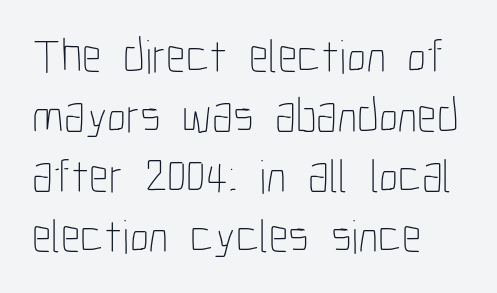
Q: Is the text bold? A: No.
Q: Is the text italic (slanted)? A: No, it is upright.
Q: Is the text underlined? A: No.
Q: How is the paragraph aligned? A: Left-aligned.
Q: Is the spacing between letters normal or unusually wide? A: Normal.
Q: Is the spacing between lines tight, normal or loose? A: Normal.
Q: Width (condensed, normal, or wide)? A: Condensed.
Q: Stroke contrast? A: Low.
Q: x-height? A: Medium.
Q: Monospaced? A: No.
